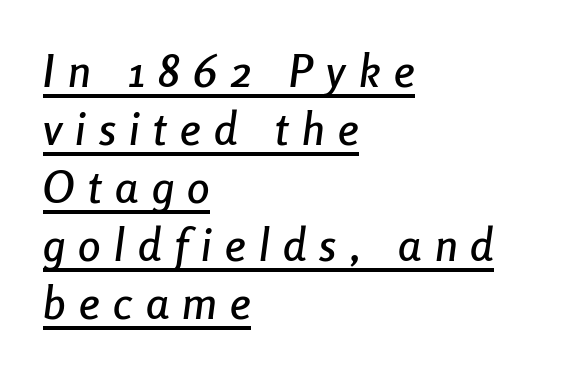
The image shows 45 px condensed type, italic (leaning right); set left-aligned, normal line spacing (1.29x), unusually wide letter spacing (+0.3 em), underlined; low stroke contrast and a medium x-height.
